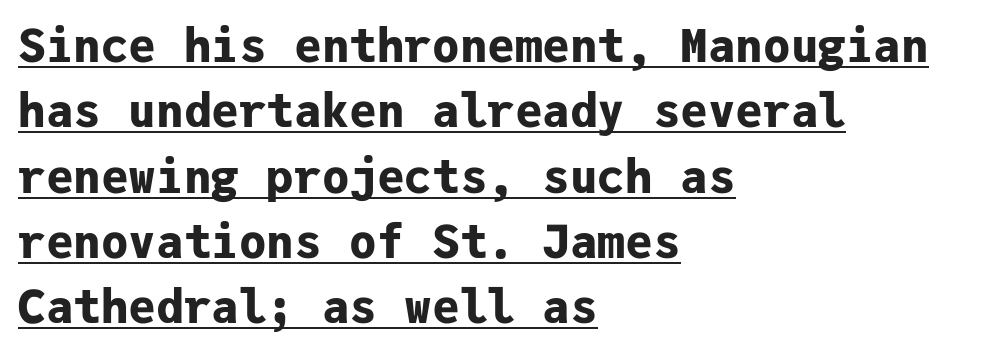
Stroke thickness is high; the sample reads as a true bold. Each line of the rendering has a horizontal stroke beneath the glyphs. A typesetter would mark this as roman, not italic. A student would call this left alignment; a typographer would say flush left, rag right. Is there much room between lines? A standard amount, neither cramped nor airy.
